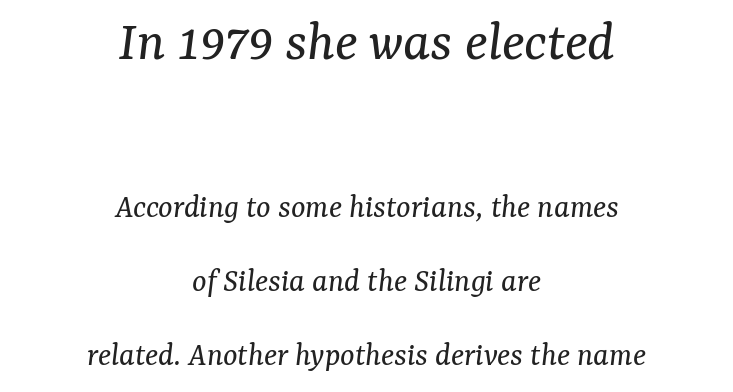
The image shows 59 px regular-weight serif type, italic (leaning right); set centered, loose line spacing (2.18x), normal letter spacing, not underlined; the first (top) block is 1.74x larger; medium stroke contrast and a medium x-height.
